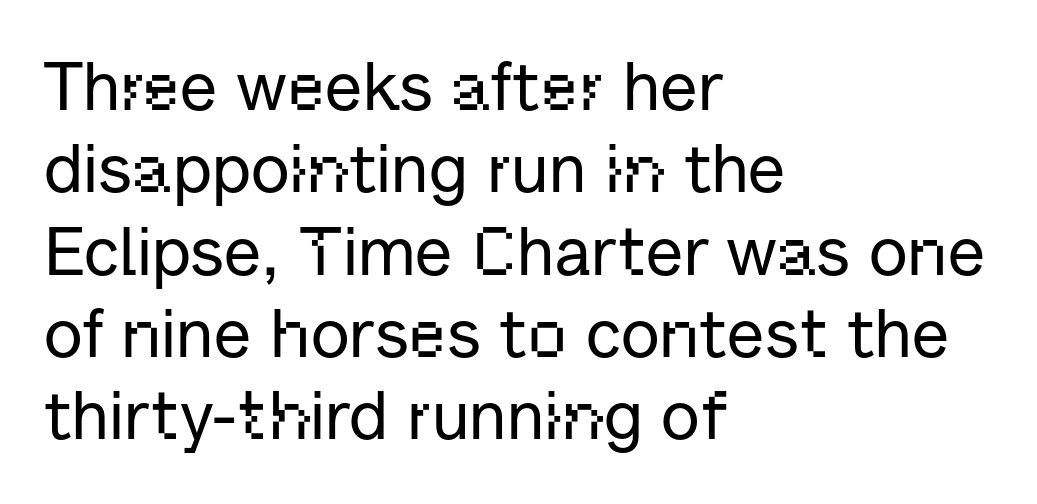
To sum up the face: it is a sans, with no serifs. Typeset ragged right — the left edge is the straight one. Do the characters align in a grid? No, the font is proportional. Default kerning and tracking; the words read as compact shapes.
